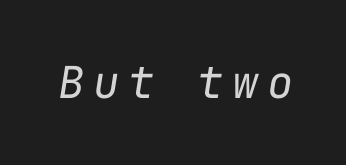
Underline: absent. Style check: oblique. Each letter, wide or thin by design, is forced into the same width here. Compared with a typical body face, this is equally light or lighter still.
